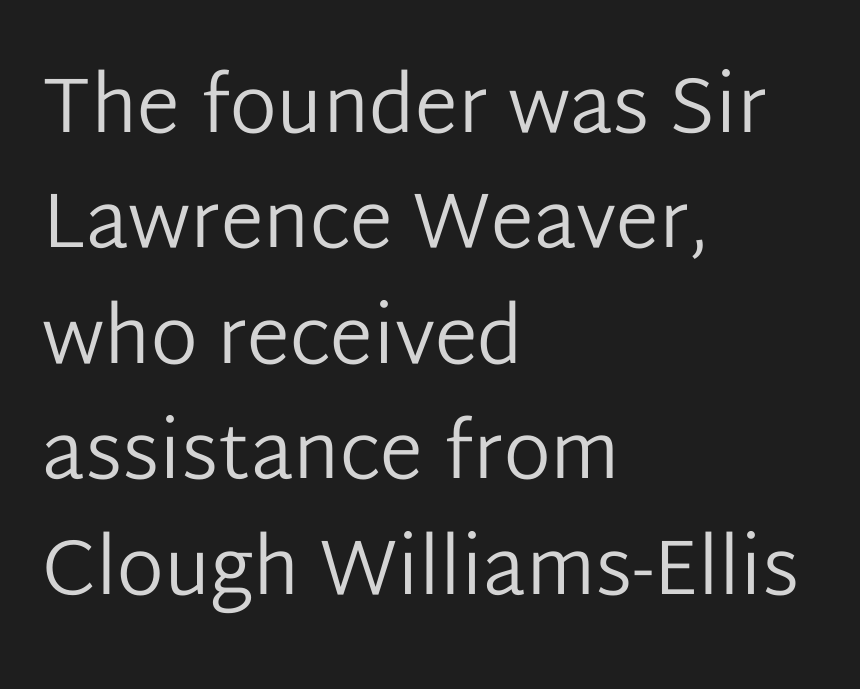
Character widths vary here, with narrow letters taking less room than wide ones. Letter spacing: default. Each new line begins a customary step beneath the previous one. Glance below the letters and you will spot only blank space. Leftover space on each line is placed entirely after the last word. Check where the strokes stop: nothing finishes them off — pure sans.
